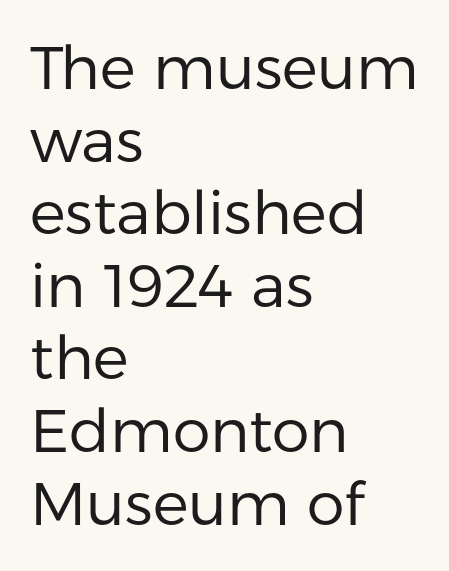
Compared with typical body copy, the letter spacing here is the same. Line starts are locked; line ends wander. The space directly below the letters is spotless. To sum up the face: it is a sans, with no serifs. Do the letters lean? They stand straight. Think standard paragraph weight, or any step lighter than that.
